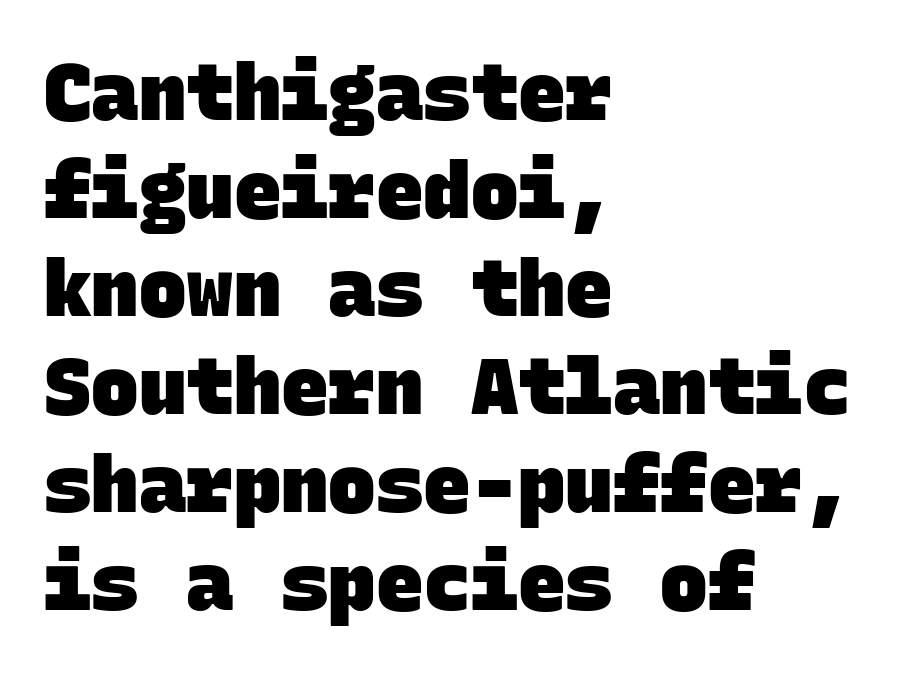
Only glyphs here, with clear space below each row. The tracking reads as untouched default to a designer's eye. Each letter, wide or thin by design, is forced into the same width here. A dark, heavy texture on the line: the type is bold. Serifs: no, the terminals of the letterforms are clean. The rendering anchors every line to the left-hand side.
